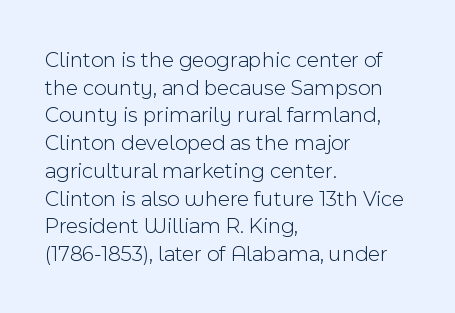
{"italic": "no", "bold": "no", "underline": "no", "align": "left", "line_spacing": "normal", "line_spacing_ratio": 1.26, "letter_spacing": "normal", "letter_spacing_em": 0.0, "glyph_px": 22}
